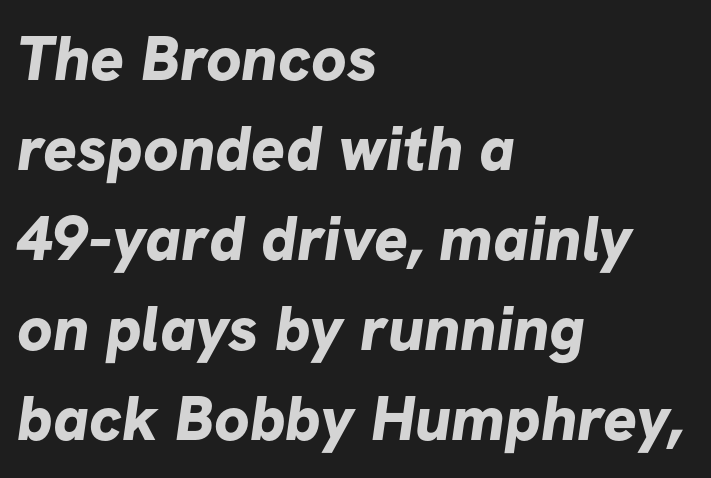
{"serif": "no", "bold": "yes", "weight": "bold", "width": "normal", "stroke_contrast": "low", "x_height": "medium", "monospaced": "no", "underline": "no", "align": "left", "line_spacing": "normal", "line_spacing_ratio": 1.43, "letter_spacing": "normal", "letter_spacing_em": 0.0, "glyph_px": 63}
